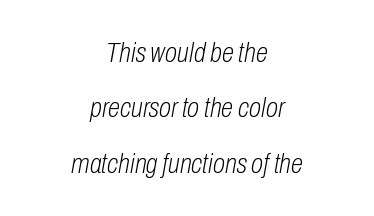
{"italic": "yes", "lean": "right", "slant_degrees": 10, "bold": "no", "weight": "light", "width": "condensed", "stroke_contrast": "low", "x_height": "medium", "monospaced": "no", "underline": "no", "align": "center", "line_spacing": "loose", "line_spacing_ratio": 1.98, "letter_spacing": "normal", "letter_spacing_em": 0.0, "glyph_px": 28}
